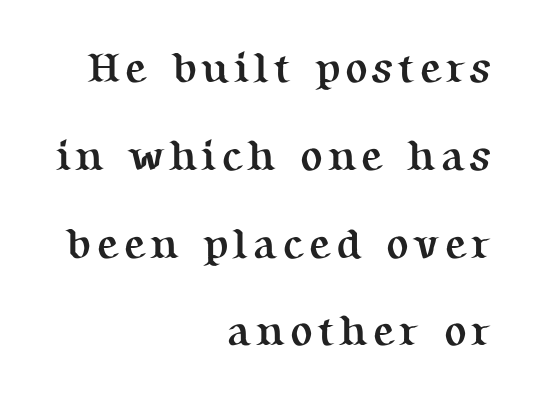
The typesetter chose a ragged-left arrangement here. The lettering holds an erect, upright posture throughout. Descender tails drop into unmarked territory. Rows of type keep a wide berth in the vertical direction.
